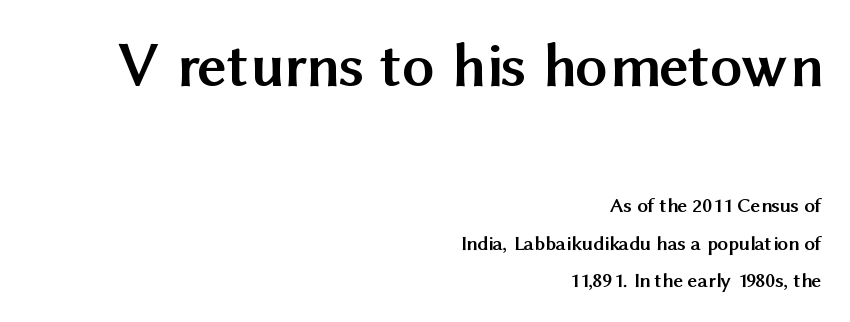
{"serif": "no", "italic": "no", "bold": "yes", "weight": "semibold", "width": "normal", "stroke_contrast": "medium", "x_height": "medium", "monospaced": "no", "underline": "no", "align": "right", "line_spacing_ratio": 1.77, "letter_spacing": "normal", "letter_spacing_em": 0.0, "larger_block": "first", "size_ratio": 3.05, "glyph_px": 64}
